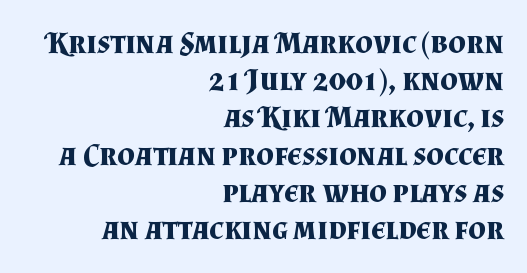
{"serif": "yes", "italic": "no", "bold": "yes", "weight": "bold", "width": "normal", "stroke_contrast": "medium", "x_height": "small", "monospaced": "no", "underline": "no", "align": "right", "line_spacing_ratio": 1.2, "letter_spacing": "normal", "letter_spacing_em": 0.0, "glyph_px": 31}
